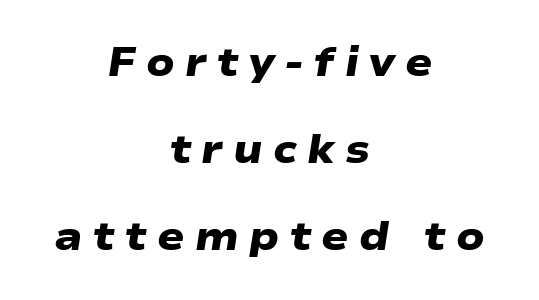
{"serif": "no", "bold": "yes", "weight": "heavy", "width": "wide", "stroke_contrast": "low", "x_height": "medium", "monospaced": "no", "underline": "no", "align": "center", "line_spacing": "loose", "line_spacing_ratio": 2.17, "letter_spacing": "wide", "letter_spacing_em": 0.26, "glyph_px": 40}
